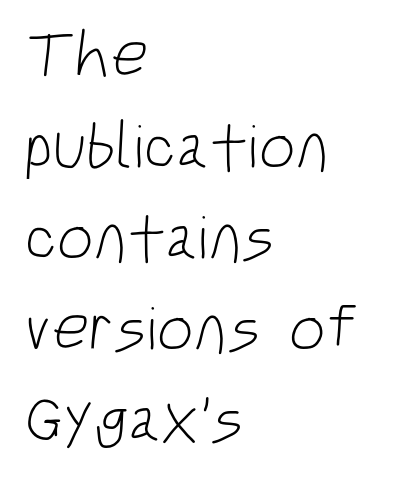
Q: Is the text bold? A: No.
Q: Is the typeface a serif or a sans-serif typeface? A: Sans-serif.
Q: Is the text underlined? A: No.
Q: How is the paragraph aligned? A: Left-aligned.
Q: Is the spacing between letters normal or unusually wide? A: Normal.
Q: Is the spacing between lines tight, normal or loose? A: Normal.
Q: Width (condensed, normal, or wide)? A: Condensed.
Q: Stroke contrast? A: Low.
Q: x-height? A: Large.
Q: Monospaced? A: No.
